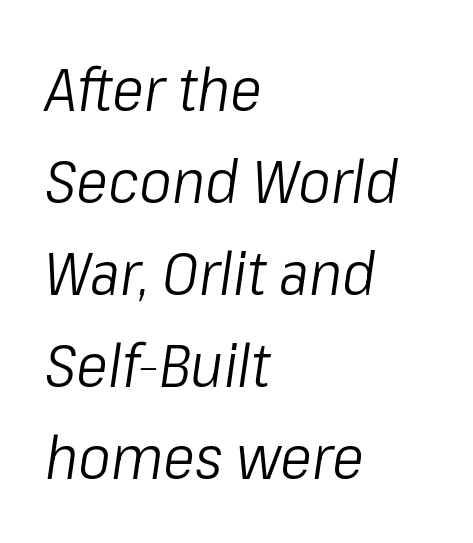
The image shows 61 px light, condensed type, italic (leaning right); set left-aligned, normal line spacing (1.51x), normal letter spacing, not underlined; low stroke contrast and a medium x-height.
